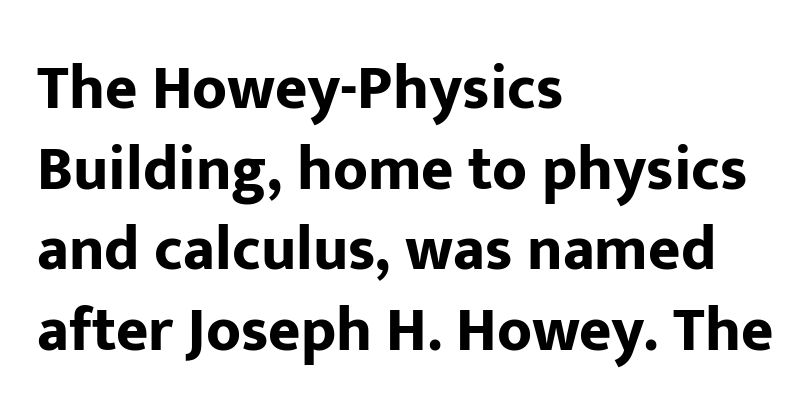
The image shows 62 px bold sans-serif type, upright; set left-aligned, normal line spacing (1.3x), normal letter spacing, not underlined; low stroke contrast and a medium x-height.
